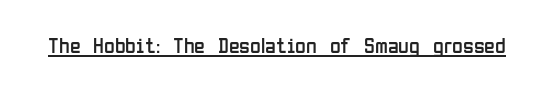
{"italic": "no", "bold": "no", "underline": "yes", "letter_spacing": "normal", "letter_spacing_em": 0.0, "glyph_px": 22}
